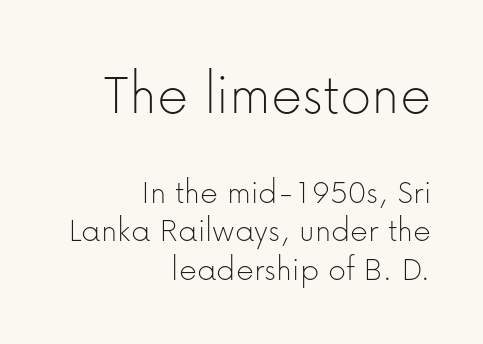
{"serif": "no", "italic": "no", "bold": "no", "weight": "thin", "width": "normal", "stroke_contrast": "low", "x_height": "medium", "monospaced": "no", "underline": "no", "align": "right", "line_spacing": "tight", "line_spacing_ratio": 1.1, "letter_spacing": "normal", "letter_spacing_em": 0.0, "larger_block": "first", "size_ratio": 1.74, "glyph_px": 61}
